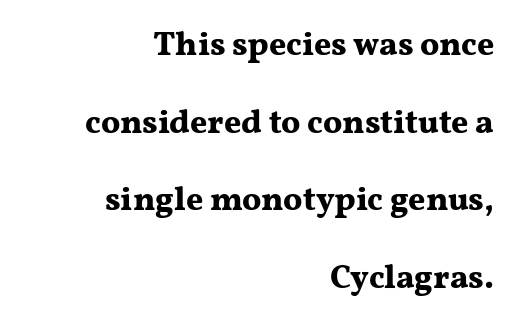
Q: Is the text bold? A: Yes.
Q: Is the text italic (slanted)? A: No, it is upright.
Q: Is the typeface a serif or a sans-serif typeface? A: Serif.
Q: Is the text underlined? A: No.
Q: How is the paragraph aligned? A: Right-aligned.
Q: Is the spacing between letters normal or unusually wide? A: Normal.
Q: Is the spacing between lines tight, normal or loose? A: Loose.
Q: Width (condensed, normal, or wide)? A: Wide.
Q: Stroke contrast? A: Medium.
Q: x-height? A: Medium.
Q: Monospaced? A: No.
